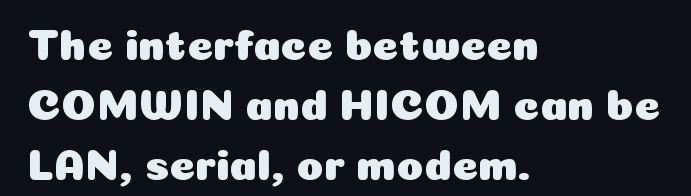
{"serif": "no", "italic": "no", "width": "normal", "stroke_contrast": "low", "x_height": "medium", "monospaced": "no", "underline": "no", "align": "left", "line_spacing": "normal", "line_spacing_ratio": 1.36, "letter_spacing": "normal", "letter_spacing_em": 0.0, "glyph_px": 44}
